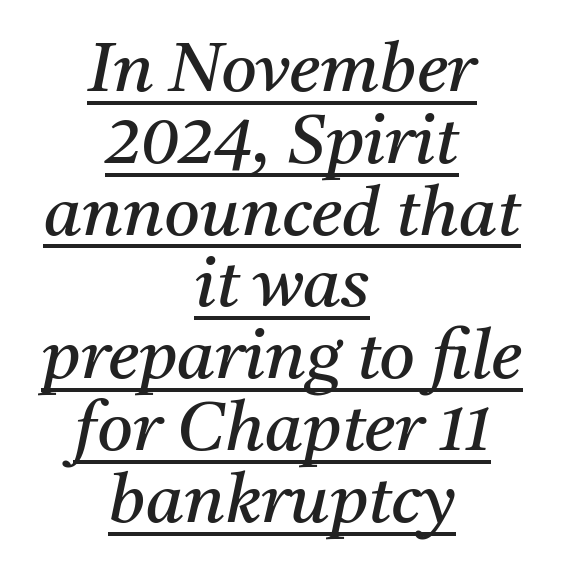
Q: Is the text bold? A: No.
Q: Is the text italic (slanted)? A: Yes, it leans right by about 11 degrees.
Q: Is the typeface a serif or a sans-serif typeface? A: Serif.
Q: Is the text underlined? A: Yes.
Q: How is the paragraph aligned? A: Centered.
Q: Is the spacing between letters normal or unusually wide? A: Normal.
Q: Is the spacing between lines tight, normal or loose? A: Tight.
Q: Width (condensed, normal, or wide)? A: Normal.
Q: Stroke contrast? A: Medium.
Q: x-height? A: Medium.
Q: Monospaced? A: No.
